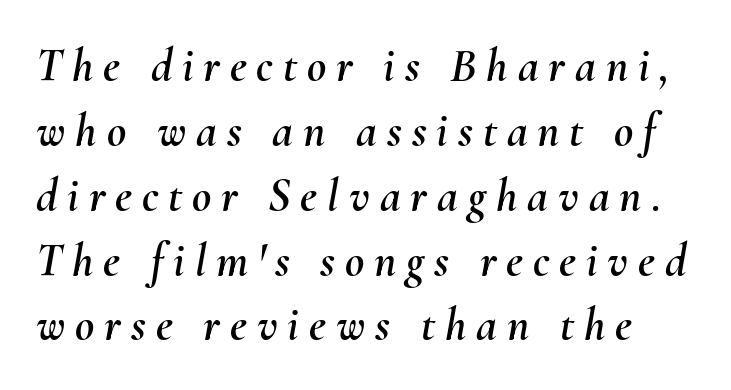
{"italic": "yes", "lean": "right", "slant_degrees": 10, "width": "normal", "stroke_contrast": "medium", "x_height": "small", "monospaced": "no", "underline": "no", "line_spacing": "normal", "line_spacing_ratio": 1.38, "letter_spacing": "wide", "letter_spacing_em": 0.21, "glyph_px": 47}
